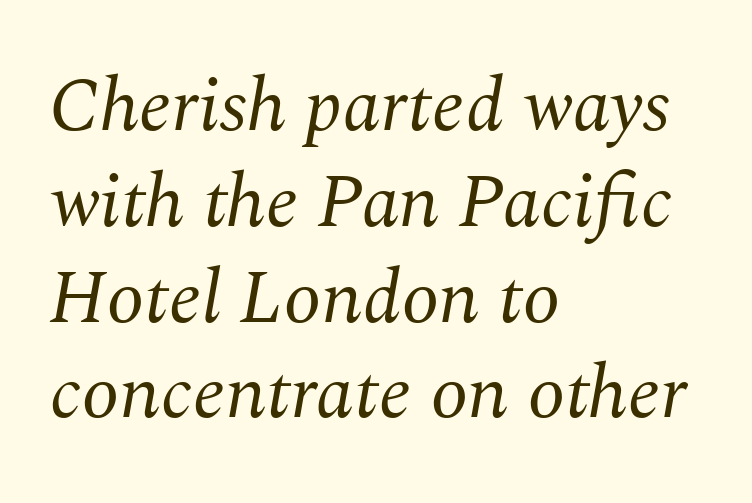
{"serif": "yes", "italic": "yes", "lean": "right", "slant_degrees": 10, "bold": "no", "weight": "regular", "width": "normal", "stroke_contrast": "medium", "x_height": "medium", "monospaced": "no", "underline": "no", "align": "left", "line_spacing": "normal", "line_spacing_ratio": 1.26, "letter_spacing": "normal", "letter_spacing_em": 0.0, "glyph_px": 76}
